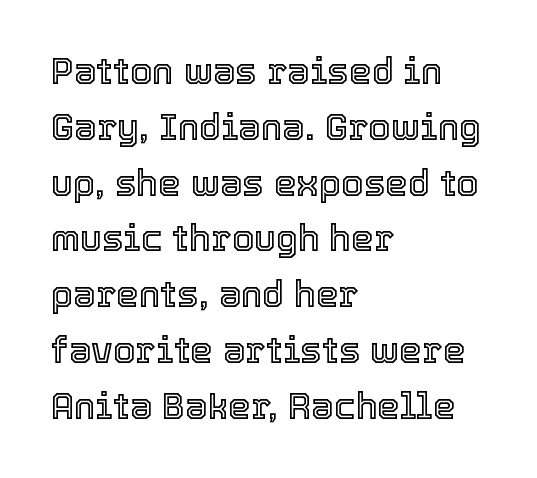
The image shows 36 px text type, upright; set left-aligned, normal line spacing (1.55x), normal letter spacing, not underlined; a medium x-height.
